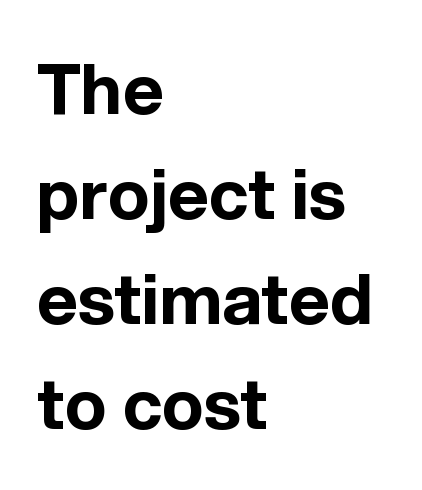
The image shows 70 px bold sans-serif type, upright; set left-aligned, normal line spacing (1.5x), normal letter spacing, not underlined; a medium x-height.
